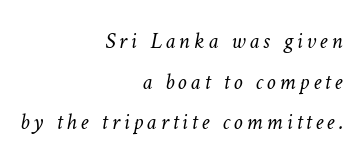
The typesetter chose a ragged-left arrangement here. The area under the type is left untouched. A quiet, ordinary-to-light weight characterises the typeface.
